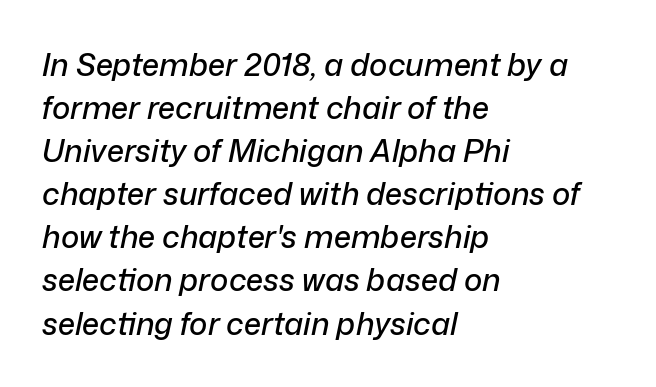
The image shows 31 px text type, italic (leaning right); set left-aligned, normal line spacing (1.39x), normal letter spacing, not underlined; low stroke contrast and a medium x-height.
